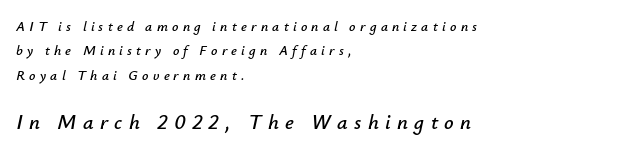
Q: Is the text italic (slanted)? A: Yes, it leans right by about 12 degrees.
Q: Is the text underlined? A: No.
Q: How is the paragraph aligned? A: Left-aligned.
Q: Is the spacing between letters normal or unusually wide? A: Unusually wide.
Q: Which block of text is set in a larger size, the first (top) or the second (bottom)? A: The second (bottom) one.
